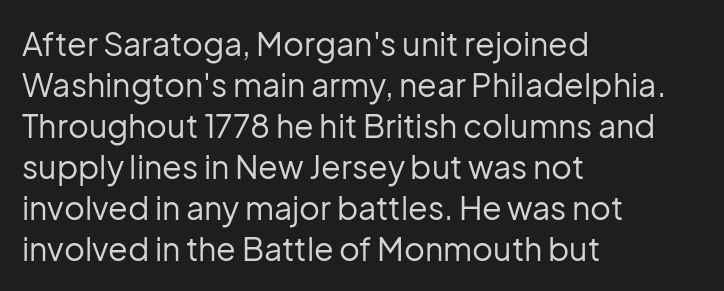
The image shows 32 px regular-weight sans-serif type, upright; set left-aligned, normal line spacing (1.28x), normal letter spacing, not underlined; low stroke contrast and a medium x-height.
